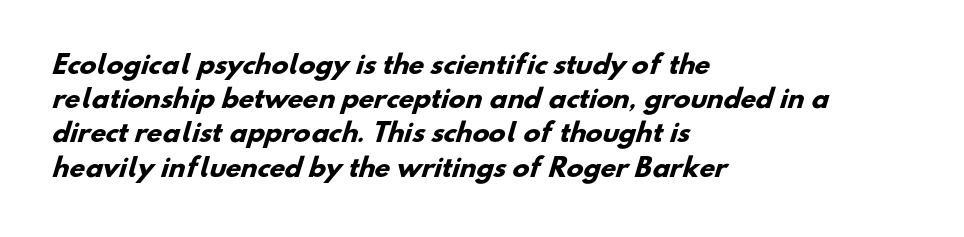
The image shows 25 px bold type; set left-aligned, normal line spacing (1.37x), normal letter spacing, not underlined.
